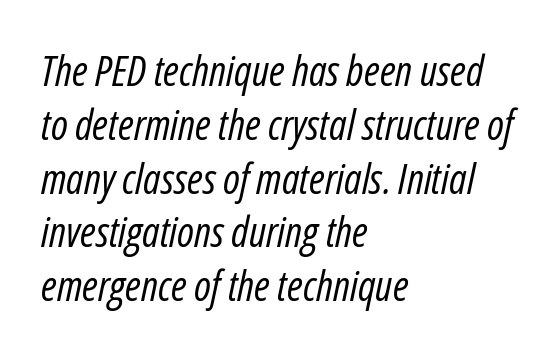
{"italic": "yes", "lean": "right", "slant_degrees": 12, "bold": "no", "weight": "regular", "width": "condensed", "stroke_contrast": "low", "x_height": "medium", "monospaced": "no", "underline": "no", "align": "left", "line_spacing": "normal", "line_spacing_ratio": 1.28, "letter_spacing": "normal", "letter_spacing_em": 0.0, "glyph_px": 42}
